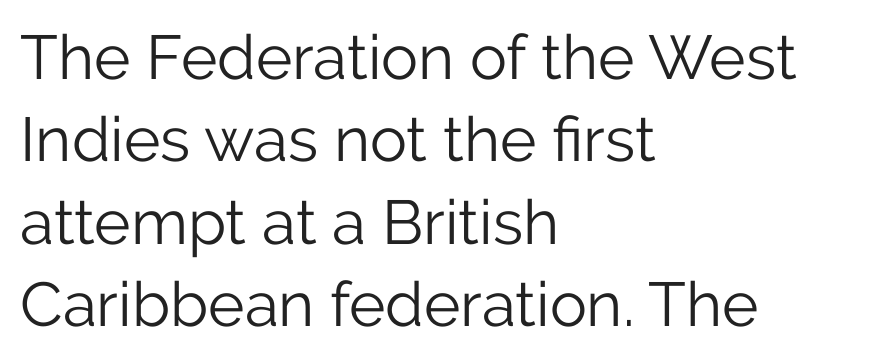
Q: Is the text bold? A: No.
Q: Is the text italic (slanted)? A: No, it is upright.
Q: Is the typeface a serif or a sans-serif typeface? A: Sans-serif.
Q: Is the text underlined? A: No.
Q: How is the paragraph aligned? A: Left-aligned.
Q: Is the spacing between letters normal or unusually wide? A: Normal.
Q: Is the spacing between lines tight, normal or loose? A: Normal.
Q: Width (condensed, normal, or wide)? A: Normal.
Q: Stroke contrast? A: Low.
Q: x-height? A: Medium.
Q: Monospaced? A: No.
